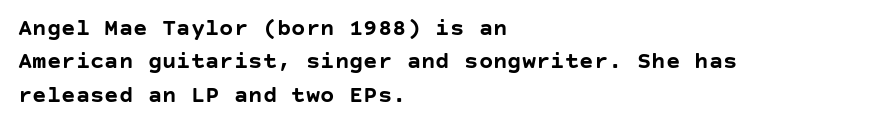
Q: Is the text bold? A: Yes.
Q: Is the text italic (slanted)? A: No, it is upright.
Q: Is the text underlined? A: No.
Q: How is the paragraph aligned? A: Left-aligned.
Q: Is the spacing between letters normal or unusually wide? A: Normal.
Q: Is the spacing between lines tight, normal or loose? A: Normal.
